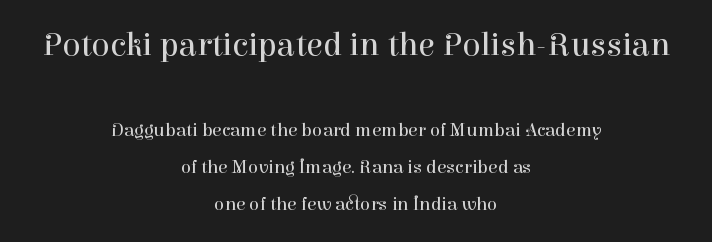
The image shows 34 px regular-weight serif type, upright; set centered, loose line spacing (1.96x), normal letter spacing, not underlined; the first (top) block is 1.79x larger; high stroke contrast and a medium x-height.
